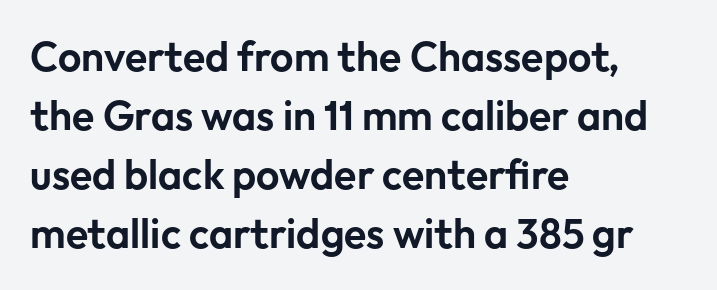
Q: Is the text italic (slanted)? A: No, it is upright.
Q: Is the typeface a serif or a sans-serif typeface? A: Sans-serif.
Q: Is the text underlined? A: No.
Q: How is the paragraph aligned? A: Left-aligned.
Q: Is the spacing between letters normal or unusually wide? A: Normal.
Q: Is the spacing between lines tight, normal or loose? A: Normal.
Q: Width (condensed, normal, or wide)? A: Normal.
Q: Stroke contrast? A: Low.
Q: x-height? A: Medium.
Q: Monospaced? A: No.
